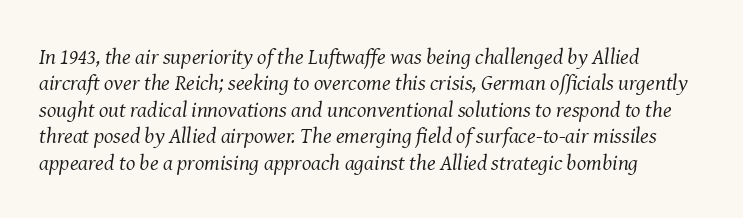
Q: Is the text bold? A: No.
Q: Is the text italic (slanted)? A: Yes, it leans right by about 8 degrees.
Q: Is the text underlined? A: No.
Q: Is the spacing between letters normal or unusually wide? A: Normal.
